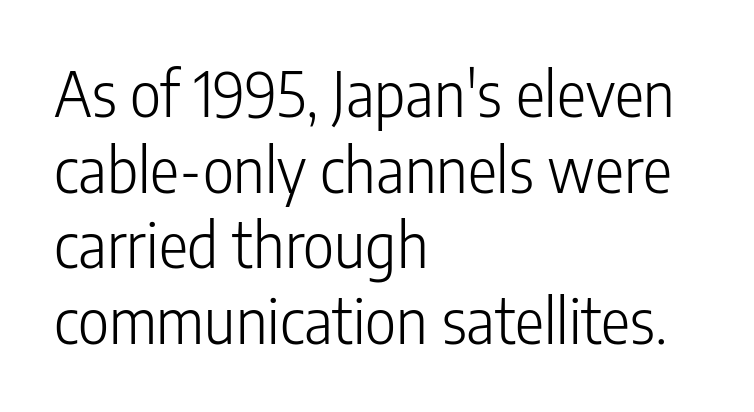
The image shows 61 px light, condensed sans-serif type, upright; set left-aligned, line spacing 1.24x, normal letter spacing, not underlined; low stroke contrast and a medium x-height.
